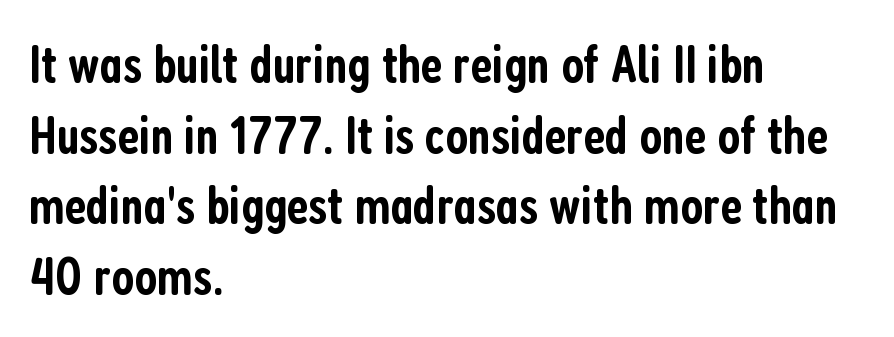
{"serif": "no", "italic": "no", "bold": "semi", "weight": "semibold", "width": "condensed", "stroke_contrast": "low", "x_height": "medium", "monospaced": "no", "underline": "no", "align": "left", "line_spacing": "normal", "line_spacing_ratio": 1.31, "letter_spacing": "normal", "letter_spacing_em": 0.0, "glyph_px": 54}
